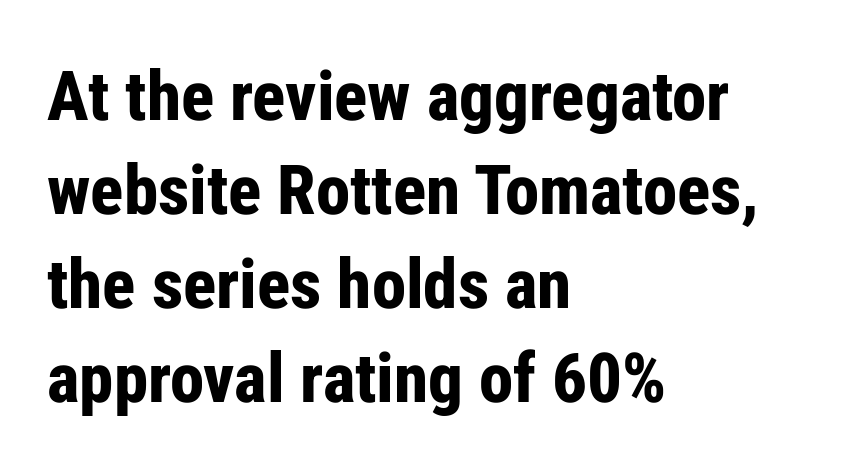
{"serif": "no", "italic": "no", "bold": "yes", "weight": "bold", "width": "condensed", "stroke_contrast": "low", "x_height": "medium", "monospaced": "no", "underline": "no", "align": "left", "line_spacing": "normal", "line_spacing_ratio": 1.36, "letter_spacing": "normal", "letter_spacing_em": 0.0, "glyph_px": 69}
